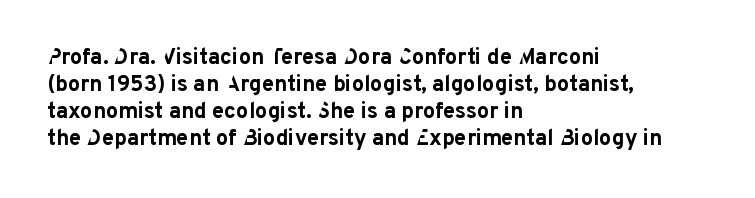
The image shows 22 px bold type, upright; set left-aligned, line spacing 1.22x, normal letter spacing, not underlined.
